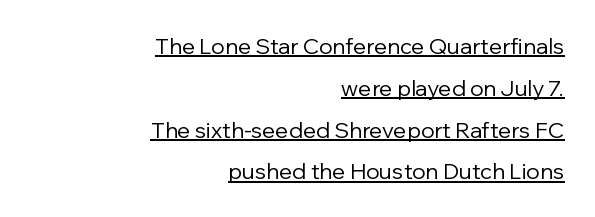
Q: Is the text bold? A: No.
Q: Is the text italic (slanted)? A: No, it is upright.
Q: Is the text underlined? A: Yes.
Q: How is the paragraph aligned? A: Right-aligned.
Q: Is the spacing between letters normal or unusually wide? A: Normal.
Q: Is the spacing between lines tight, normal or loose? A: Loose.
